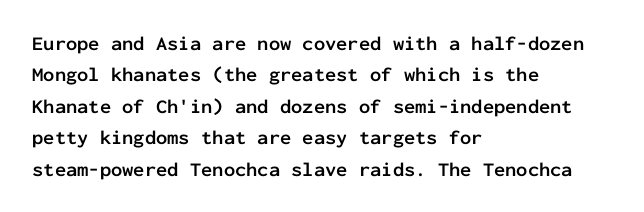
Ascenders rise straight up at ninety degrees. Just letters on the line, the space beneath them empty. Normally led — the rows are evenly, conventionally spaced. Here the glyphs are tracked normally, forming tight word shapes. The characters look thick and weighty, a clear bold.
